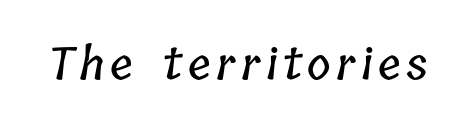
The image shows 45 px condensed type; set not underlined; low stroke contrast and a medium x-height.
